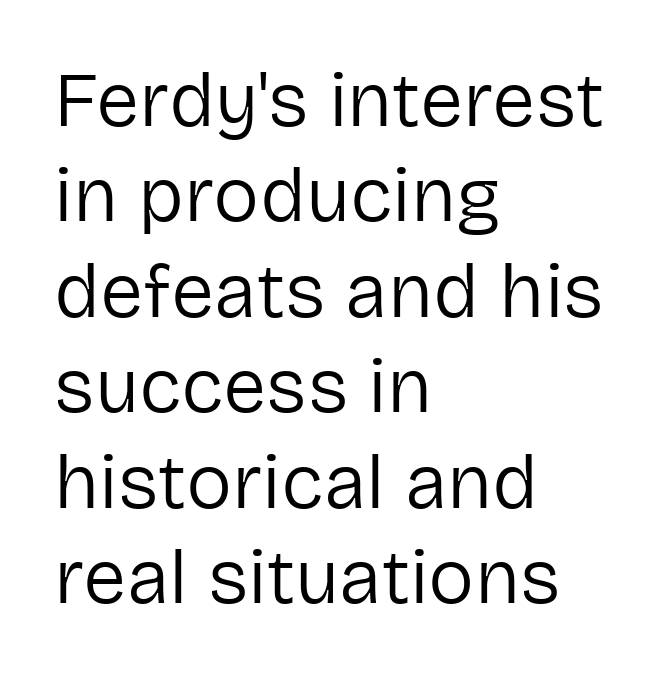
Each line starts at the same left margin while the right side varies. Nothing sits at the stroke ends, so this counts as sans-serif. Spacing between characters is what you'd get straight out of the box. The weight tops out at a normal text grade.
